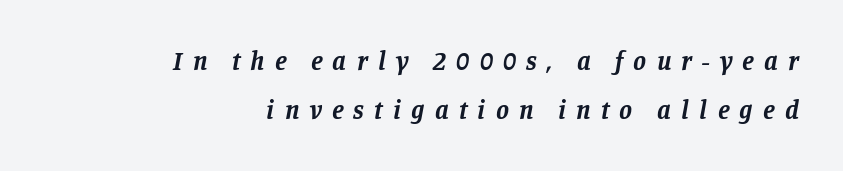
{"italic": "yes", "lean": "right", "slant_degrees": 11, "bold": "yes", "underline": "no", "align": "right", "line_spacing_ratio": 1.89, "letter_spacing": "wide", "letter_spacing_em": 0.39, "glyph_px": 26}
